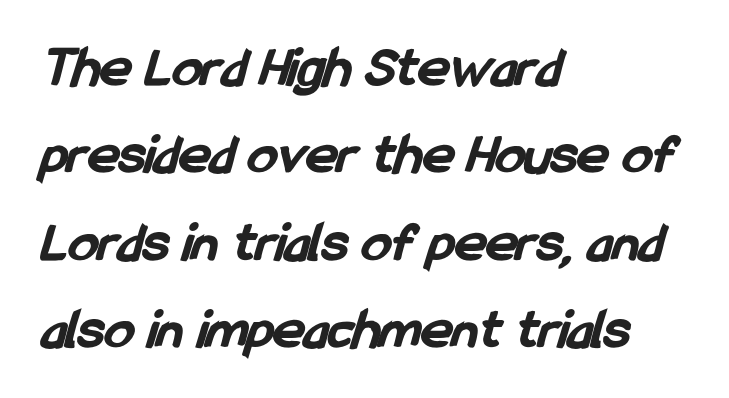
The letters are bold, with thick, heavy strokes. Nobody touched the tracking dial on this one. The text block is weighted toward the left margin, trailing off unevenly rightward. Serif or sans? Sans — the stroke terminals are bare.
